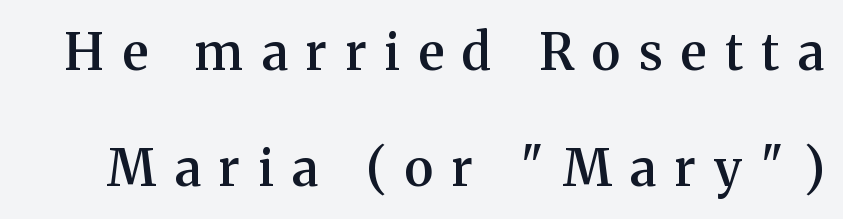
The image shows 51 px semibold serif type, upright; set loose line spacing (2.27x), unusually wide letter spacing (+0.36 em), not underlined; medium stroke contrast and a medium x-height.
